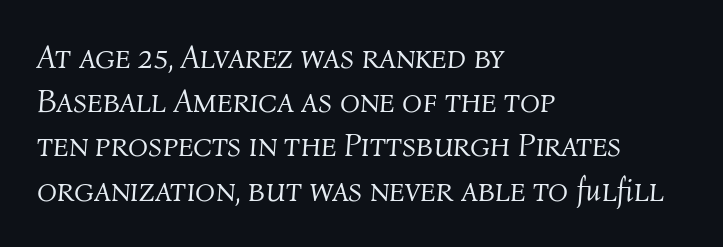
{"italic": "yes", "lean": "right", "slant_degrees": 4, "bold": "no", "weight": "light", "width": "normal", "stroke_contrast": "medium", "x_height": "medium", "monospaced": "no", "underline": "no", "align": "left", "line_spacing": "normal", "line_spacing_ratio": 1.34, "letter_spacing": "normal", "letter_spacing_em": 0.0, "glyph_px": 33}
